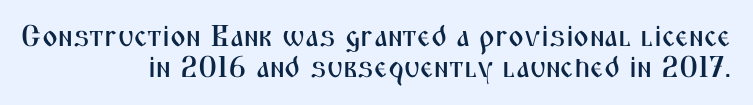
{"serif": "no", "italic": "no", "width": "condensed", "stroke_contrast": "medium", "x_height": "medium", "monospaced": "no", "underline": "no", "align": "right", "line_spacing": "tight", "line_spacing_ratio": 1.02, "letter_spacing": "normal", "letter_spacing_em": 0.0, "glyph_px": 30}
